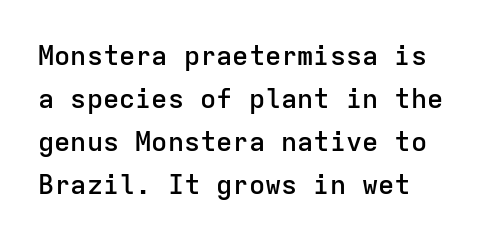
{"italic": "no", "bold": "semi", "underline": "no", "align": "left", "line_spacing": "normal", "line_spacing_ratio": 1.59, "letter_spacing": "normal", "letter_spacing_em": 0.0, "glyph_px": 27}
